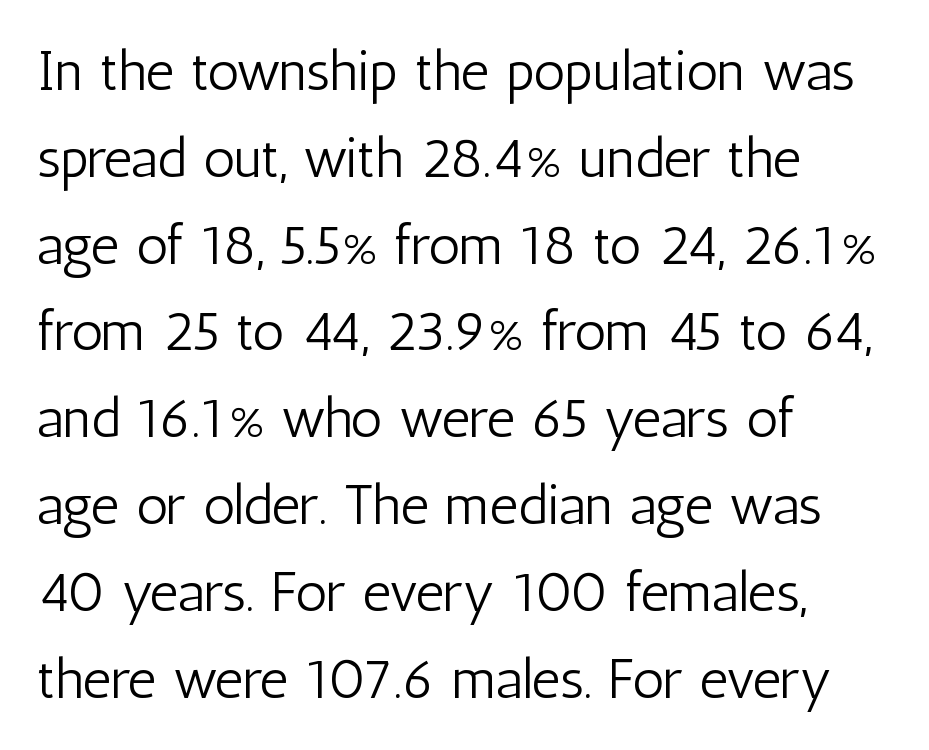
The image shows 56 px light, condensed sans-serif type, upright; set left-aligned, normal line spacing (1.55x), normal letter spacing, not underlined; low stroke contrast and a medium x-height.
